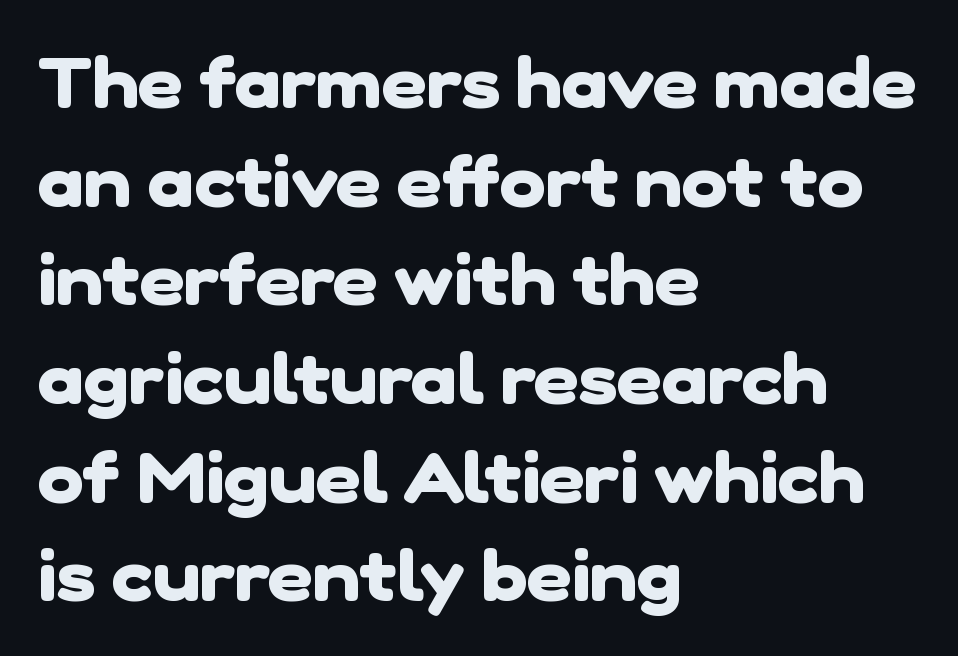
The image shows 70 px heavy sans-serif type; set left-aligned, normal line spacing (1.41x), normal letter spacing, not underlined; low stroke contrast and a medium x-height.
